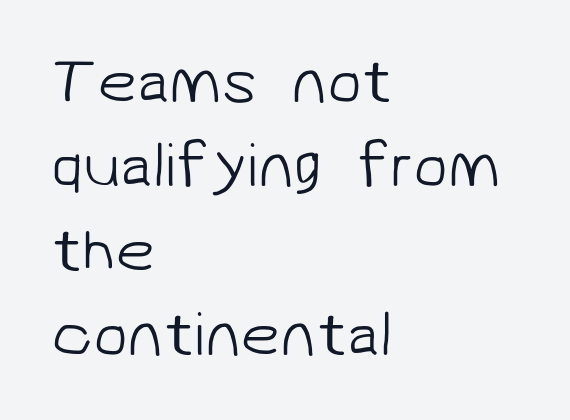
{"serif": "no", "bold": "no", "weight": "light", "width": "normal", "stroke_contrast": "low", "x_height": "medium", "monospaced": "no", "underline": "no", "align": "left", "line_spacing": "normal", "line_spacing_ratio": 1.34, "letter_spacing": "normal", "letter_spacing_em": 0.0, "glyph_px": 63}
